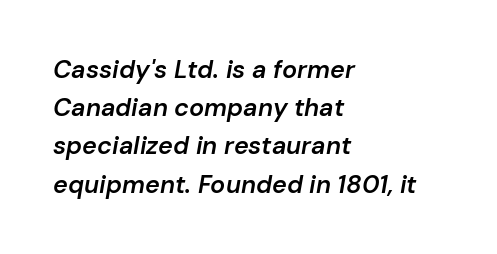
Regular leading. Line beginnings align vertically; line endings do not. The string is rendered with underlining switched off. Set as a demibold, roughly 600 on the weight scale.
